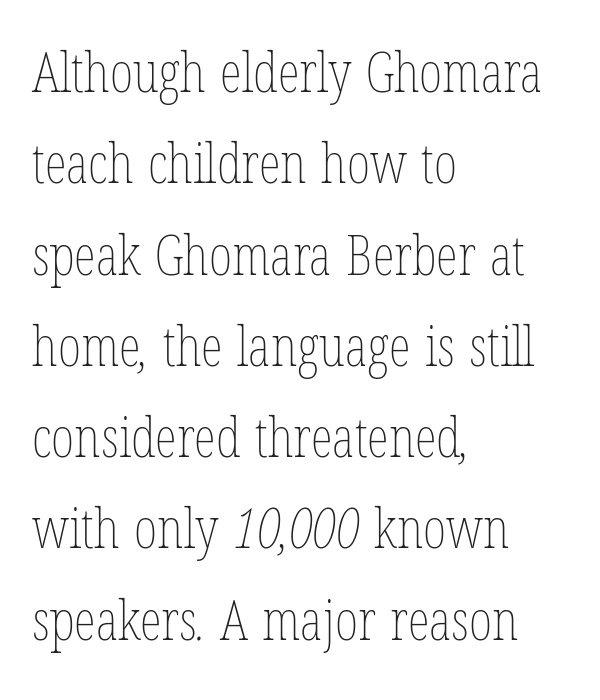
The image shows 56 px thin, condensed type; set left-aligned, normal line spacing (1.63x), normal letter spacing, not underlined; low stroke contrast and a medium x-height.
